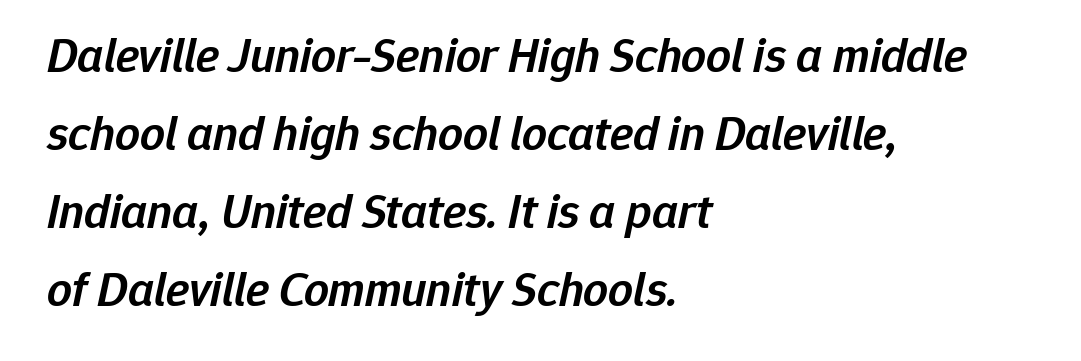
The image shows 49 px semibold type, italic (leaning right); set left-aligned, normal line spacing (1.59x), normal letter spacing, not underlined; low stroke contrast and a medium x-height.
